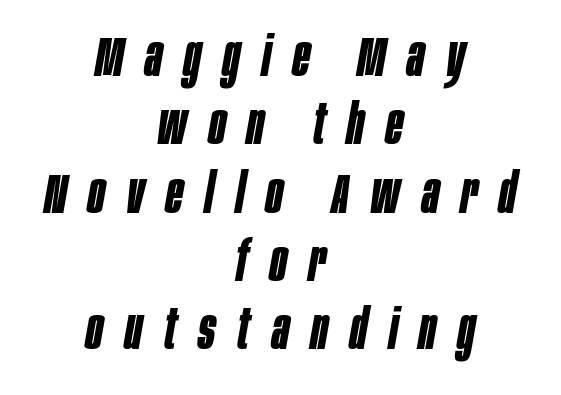
{"italic": "yes", "lean": "right", "slant_degrees": 10, "bold": "yes", "weight": "bold", "width": "condensed", "stroke_contrast": "low", "x_height": "large", "monospaced": "no", "underline": "no", "align": "center", "line_spacing_ratio": 1.22, "letter_spacing": "wide", "letter_spacing_em": 0.39, "glyph_px": 56}
